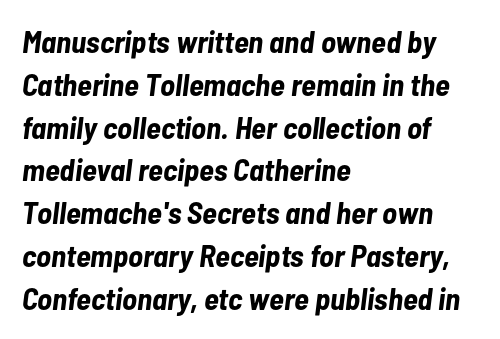
{"italic": "yes", "lean": "right", "slant_degrees": 7, "bold": "yes", "weight": "bold", "width": "condensed", "stroke_contrast": "low", "x_height": "medium", "monospaced": "no", "underline": "no", "align": "left", "line_spacing": "normal", "line_spacing_ratio": 1.38, "letter_spacing": "normal", "letter_spacing_em": 0.0, "glyph_px": 31}
